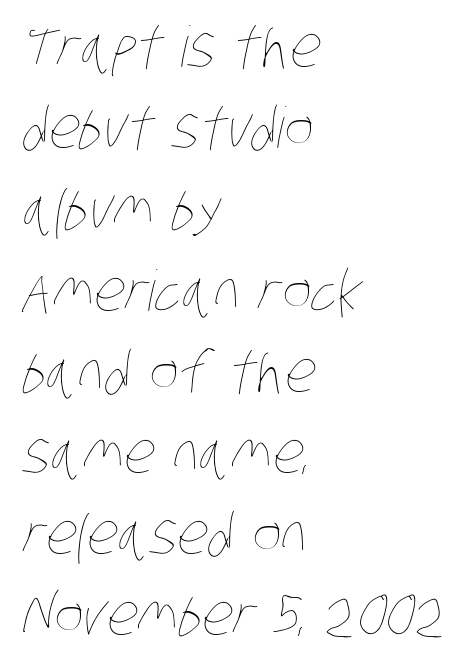
Q: Is the text bold? A: No.
Q: Is the text underlined? A: No.
Q: How is the paragraph aligned? A: Left-aligned.
Q: Is the spacing between letters normal or unusually wide? A: Normal.
Q: Is the spacing between lines tight, normal or loose? A: Normal.
Q: Width (condensed, normal, or wide)? A: Condensed.
Q: Stroke contrast? A: Low.
Q: x-height? A: Large.
Q: Monospaced? A: No.
